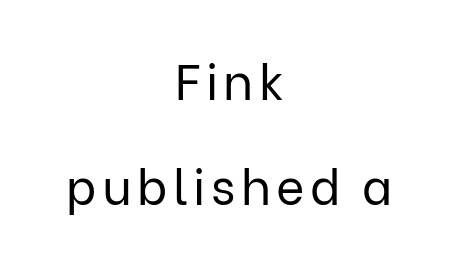
Q: Is the text bold? A: No.
Q: Is the text italic (slanted)? A: No, it is upright.
Q: Is the typeface a serif or a sans-serif typeface? A: Sans-serif.
Q: Is the text underlined? A: No.
Q: How is the paragraph aligned? A: Centered.
Q: Is the spacing between lines tight, normal or loose? A: Loose.
Q: Width (condensed, normal, or wide)? A: Normal.
Q: Stroke contrast? A: Low.
Q: x-height? A: Medium.
Q: Monospaced? A: No.
